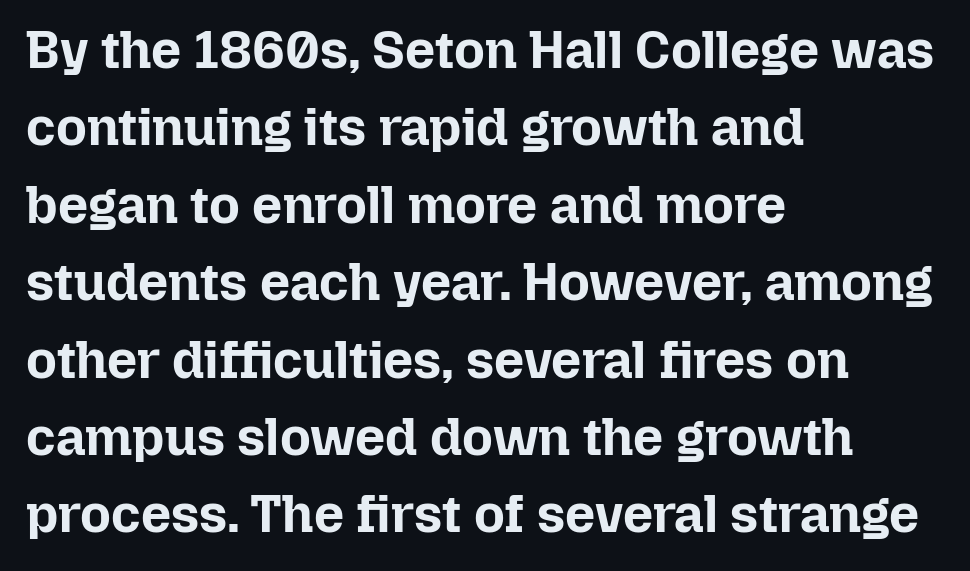
Strong, thick strokes mark this as bold type. The axis of the letterforms is exactly vertical. The face used here is proportionally spaced, like ordinary book or web type. Between one letter and the next there's only the usual sliver of space. Reading down the column, the eye jumps a familiar distance to each next line.
